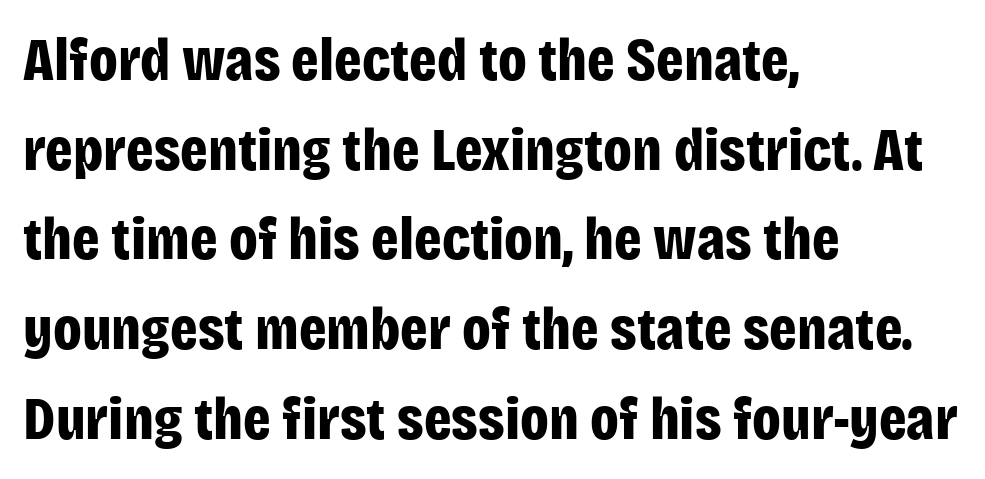
The image shows 61 px bold, condensed sans-serif type, upright; set left-aligned, normal line spacing (1.47x), normal letter spacing, not underlined; low stroke contrast and a large x-height.
